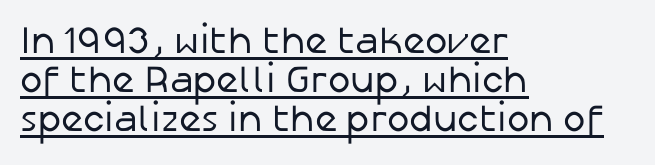
The image shows 38 px regular-weight sans-serif type, upright; set left-aligned, tight line spacing (1.02x), normal letter spacing, underlined; low stroke contrast and a medium x-height.
